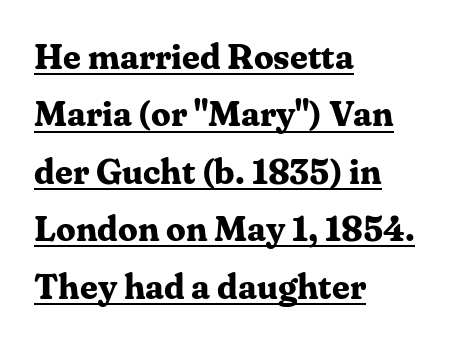
The lettering holds an erect, upright posture throughout. Notice how thick the strokes are: this is what a full bold looks like. Does the copy run flush right? No — it runs flush left. Letter spacing: default. Proportional: the letters do not fall into vertical columns. The text was rendered using a seriffed face with decorative stroke endings.
